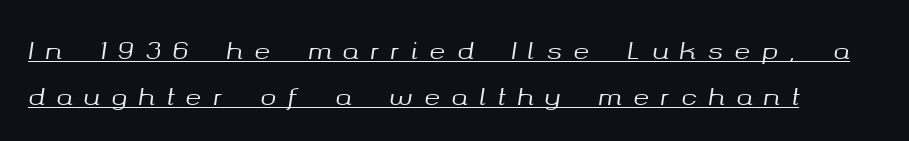
The image shows 24 px text type, italic (leaning right); set loose line spacing (1.92x), unusually wide letter spacing (+0.48 em), underlined.
